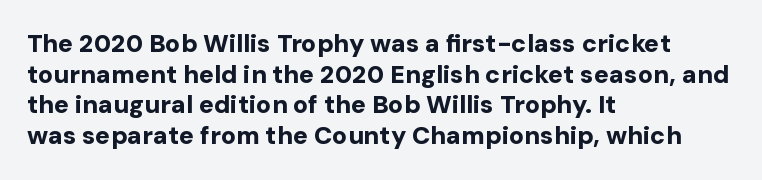
{"italic": "no", "bold": "yes", "underline": "no", "align": "left", "line_spacing_ratio": 1.23, "letter_spacing": "normal", "letter_spacing_em": 0.0, "glyph_px": 25}
